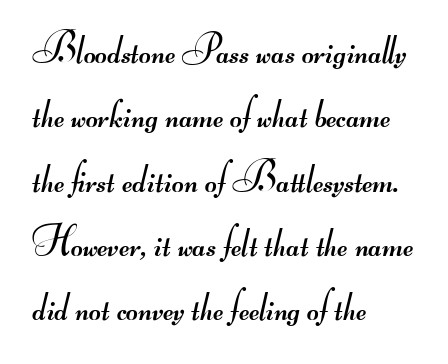
The image shows 41 px regular-weight, wide sans-serif type; set left-aligned, normal line spacing (1.57x), normal letter spacing, not underlined; medium stroke contrast.
